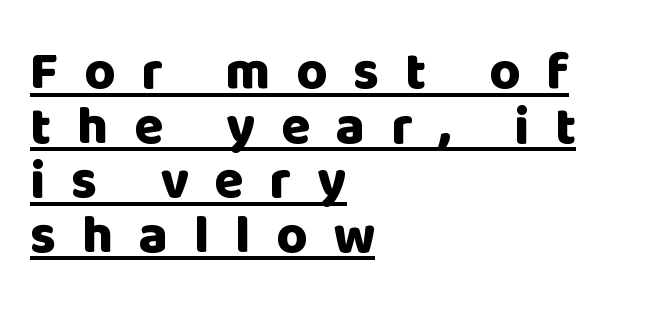
You could only call the tracking loose — the letters float apart. A continuous stroke trails under the words, as in a hyperlink. Casual observation: everything's shoved over to the left. Each letter keeps its own natural width here, so spacing adapts to shape. Nothing sits at the stroke ends, so this counts as sans-serif.
